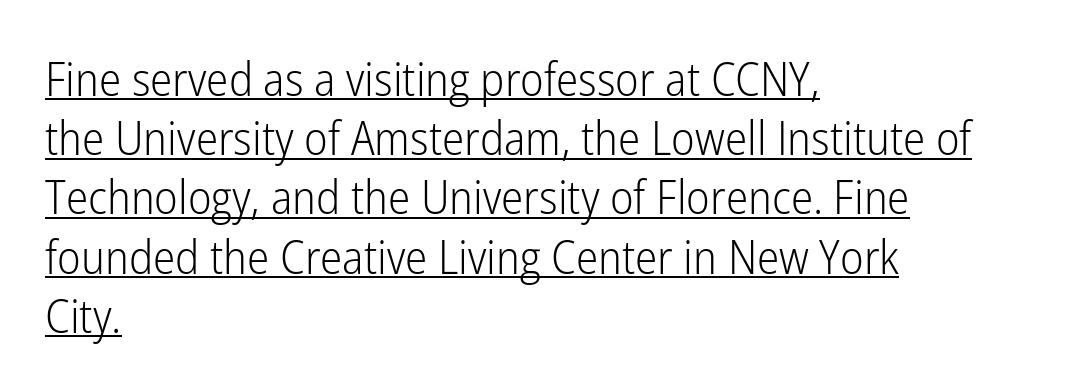
No heavy texture on the line: the type isn't bold. In terms of letterspacing, this is plain default setting. Does the type have serifs? No, each stem ends abruptly. The lines sit at an ordinary, default distance from one another. Each line starts at the same left margin while the right side varies.
